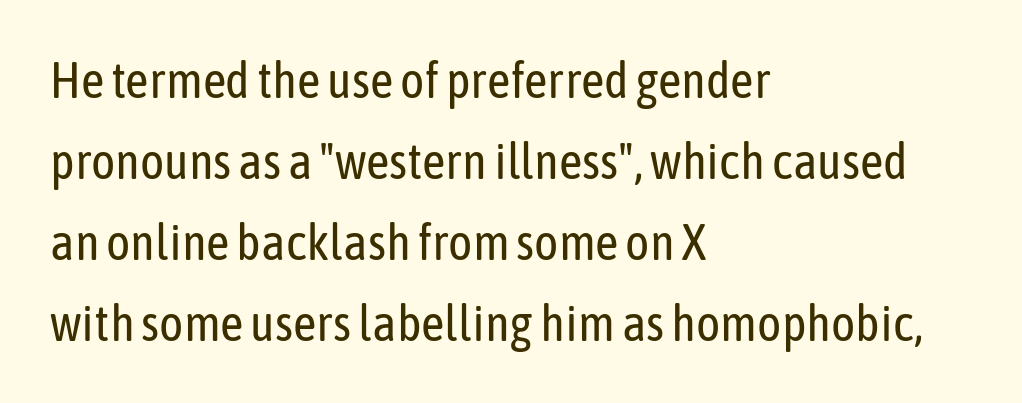
The image shows 51 px regular-weight, condensed sans-serif type, upright; set left-aligned, normal line spacing (1.59x), normal letter spacing, not underlined; low stroke contrast and a medium x-height.
